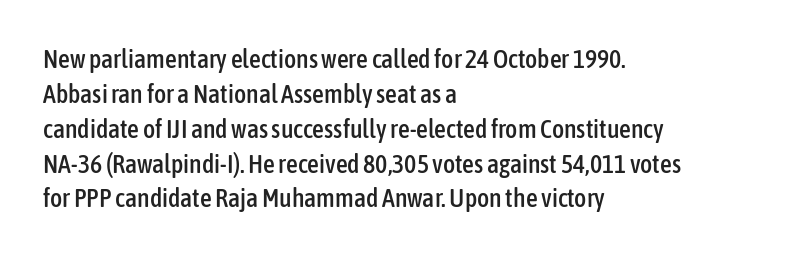
Q: Is the text italic (slanted)? A: No, it is upright.
Q: Is the text underlined? A: No.
Q: How is the paragraph aligned? A: Left-aligned.
Q: Is the spacing between letters normal or unusually wide? A: Normal.
Q: Is the spacing between lines tight, normal or loose? A: Normal.
